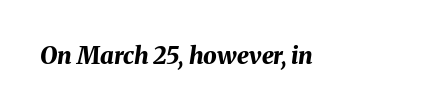
The image shows 24 px bold type, italic (leaning right); set normal letter spacing, not underlined.
